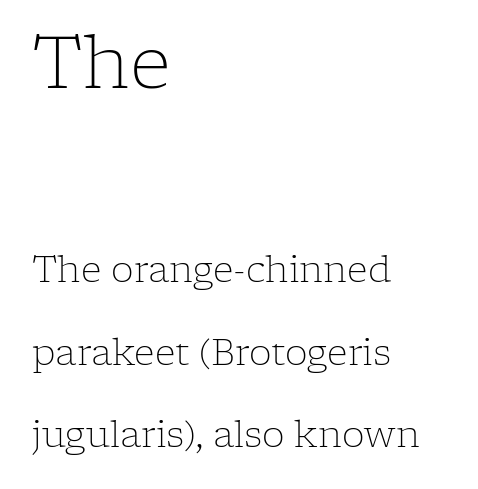
{"serif": "yes", "italic": "no", "bold": "no", "weight": "light", "width": "normal", "stroke_contrast": "low", "x_height": "medium", "monospaced": "no", "underline": "no", "align": "left", "line_spacing": "loose", "line_spacing_ratio": 2.29, "letter_spacing": "normal", "letter_spacing_em": 0.0, "larger_block": "first", "size_ratio": 2.0, "glyph_px": 72}
